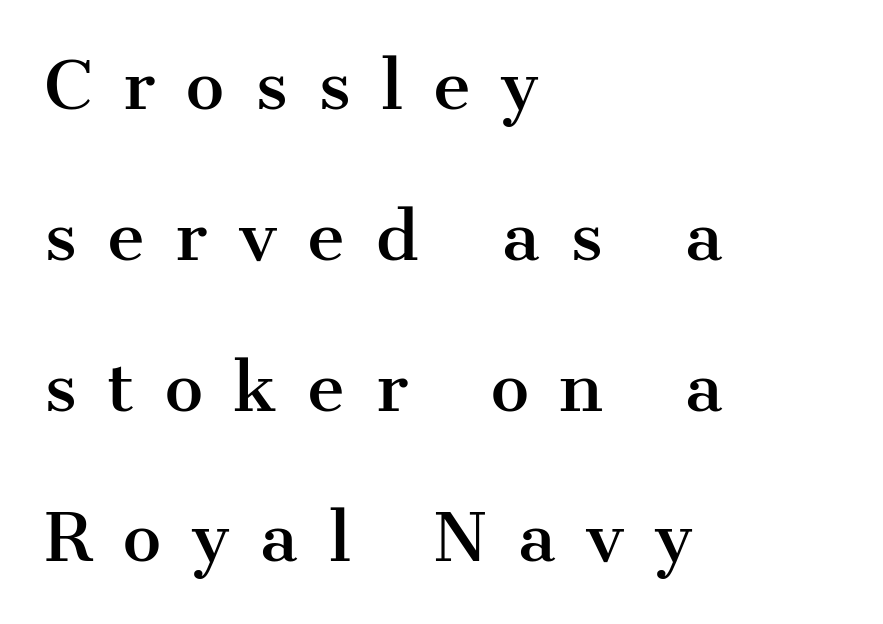
The image shows 65 px serif type, upright; set left-aligned, loose line spacing (2.32x), unusually wide letter spacing (+0.47 em), not underlined; medium stroke contrast and a medium x-height.
